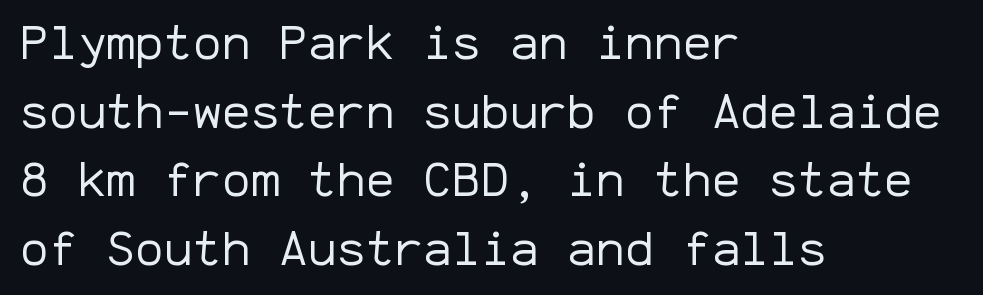
Q: Is the text bold? A: No.
Q: Is the text italic (slanted)? A: No, it is upright.
Q: Is the typeface a serif or a sans-serif typeface? A: Sans-serif.
Q: Is the text underlined? A: No.
Q: How is the paragraph aligned? A: Left-aligned.
Q: Is the spacing between letters normal or unusually wide? A: Normal.
Q: Is the spacing between lines tight, normal or loose? A: Normal.
Q: Width (condensed, normal, or wide)? A: Normal.
Q: Stroke contrast? A: Low.
Q: x-height? A: Medium.
Q: Monospaced? A: Yes.
